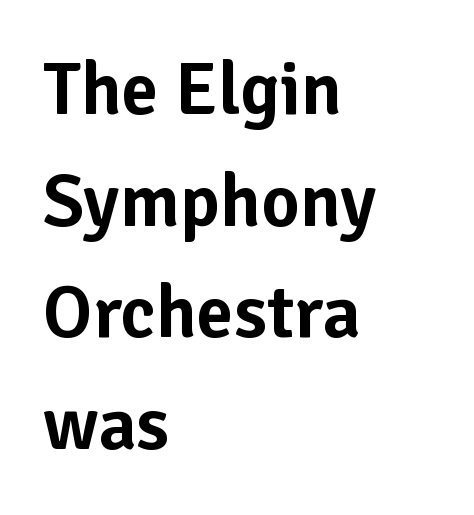
The image shows 75 px sans-serif type, upright; set left-aligned, normal line spacing (1.49x), normal letter spacing, not underlined; low stroke contrast and a medium x-height.
